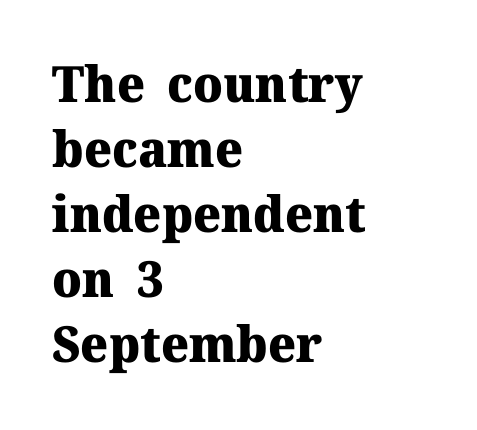
{"serif": "yes", "italic": "no", "bold": "yes", "weight": "heavy", "width": "normal", "stroke_contrast": "medium", "x_height": "medium", "monospaced": "no", "underline": "no", "align": "left", "line_spacing": "normal", "line_spacing_ratio": 1.3, "letter_spacing": "normal", "letter_spacing_em": 0.0, "glyph_px": 50}
